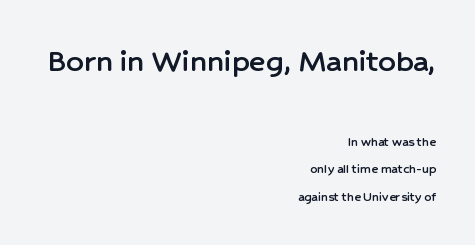
In terms of letterform style, serifs are entirely absent. A typesetter would call this zero additional tracking. The rag falls on the left side of this text block. Posture: upright roman. The block of text is sparse from top to bottom, with ample space between rows. A typesetter would call this proportional, since set widths differ per character.
